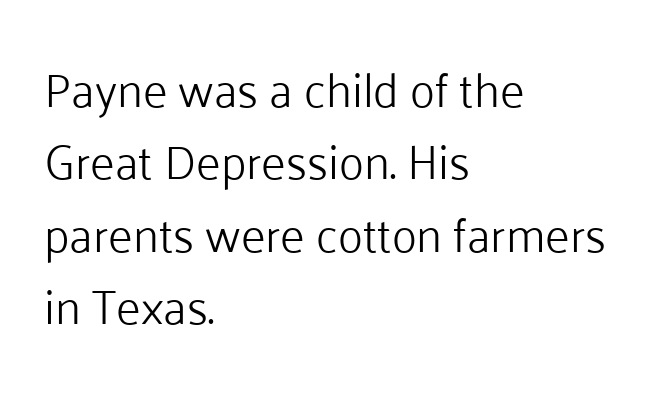
Q: Is the text bold? A: No.
Q: Is the text italic (slanted)? A: No, it is upright.
Q: Is the typeface a serif or a sans-serif typeface? A: Sans-serif.
Q: Is the text underlined? A: No.
Q: How is the paragraph aligned? A: Left-aligned.
Q: Is the spacing between letters normal or unusually wide? A: Normal.
Q: Is the spacing between lines tight, normal or loose? A: Normal.
Q: Width (condensed, normal, or wide)? A: Normal.
Q: Stroke contrast? A: Low.
Q: x-height? A: Medium.
Q: Monospaced? A: No.
